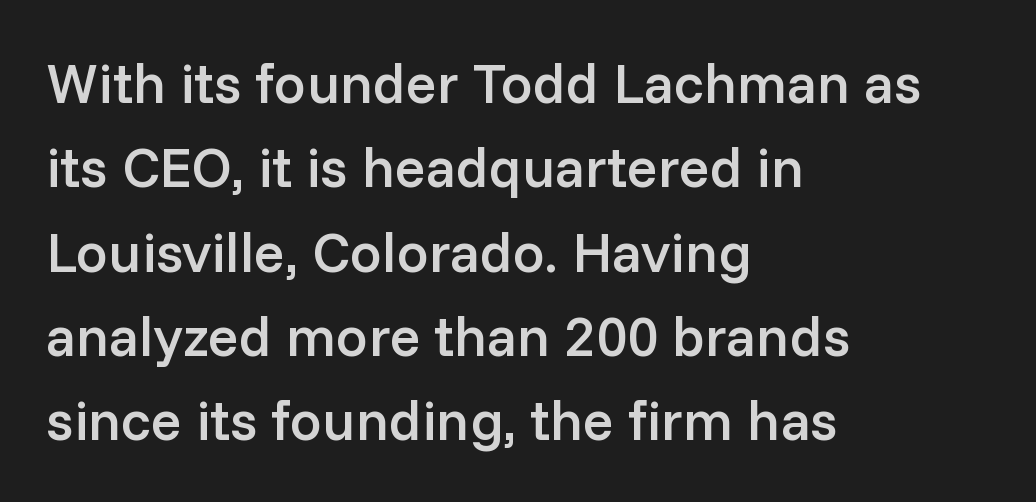
The image shows 57 px semibold sans-serif type, upright; set left-aligned, normal line spacing (1.48x), normal letter spacing, not underlined; low stroke contrast and a medium x-height.
